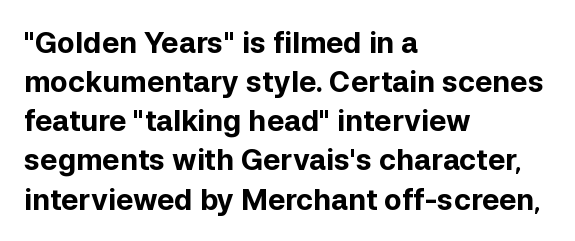
Q: Is the text bold? A: Yes.
Q: Is the text italic (slanted)? A: No, it is upright.
Q: Is the typeface a serif or a sans-serif typeface? A: Sans-serif.
Q: Is the text underlined? A: No.
Q: How is the paragraph aligned? A: Left-aligned.
Q: Is the spacing between letters normal or unusually wide? A: Normal.
Q: Is the spacing between lines tight, normal or loose? A: Normal.
Q: Width (condensed, normal, or wide)? A: Normal.
Q: Stroke contrast? A: Low.
Q: x-height? A: Medium.
Q: Monospaced? A: No.
